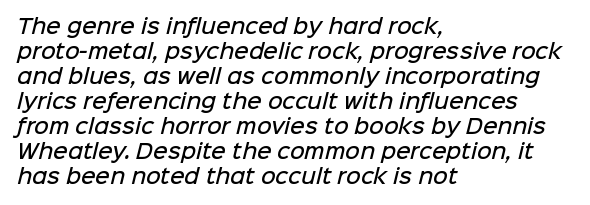
The image shows 20 px text type; set left-aligned, normal line spacing (1.25x), normal letter spacing, not underlined.
